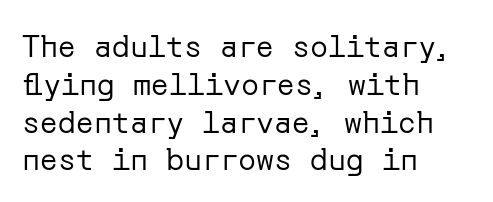
The lines sit at an ordinary, default distance from one another. A light-to-regular cut is what we see here. Nope, not italic — everything's standing straight. The lines are quadded left. Look at the bottom of the vertical strokes: they stop flat, with no serifs.
